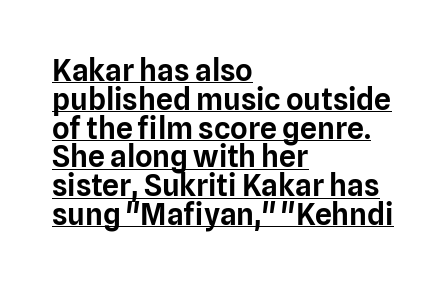
This sample is left-justified, so line endings fall wherever the words run out. Note the varied advance widths — an 'i' is clearly narrower than an 'm'. Is this a sans? Yes — the strokes have no serifs. Notice how the stems are strictly vertical — no italics here.
